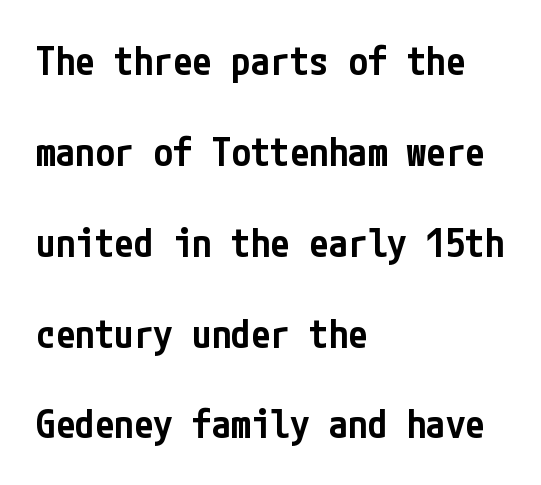
The passage shown is semibold, sitting just below true bold. Left-aligned paragraph, ragged on the right. Airy leading. The area under the type is left untouched.
